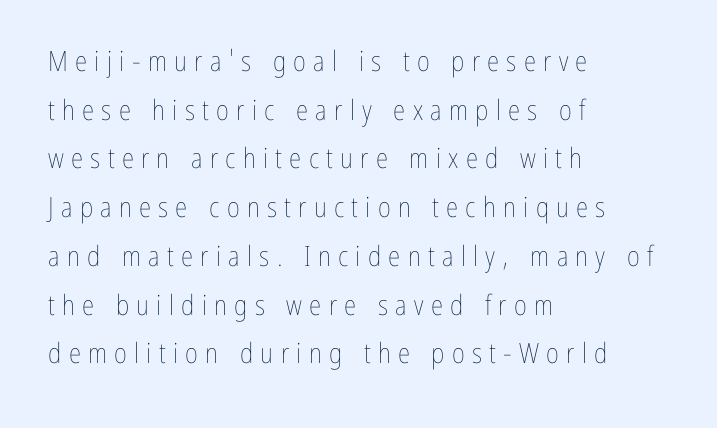
The image shows 28 px thin, condensed type, upright; set left-aligned, line spacing 1.74x, unusually wide letter spacing (+0.26 em), not underlined; low stroke contrast and a medium x-height.
